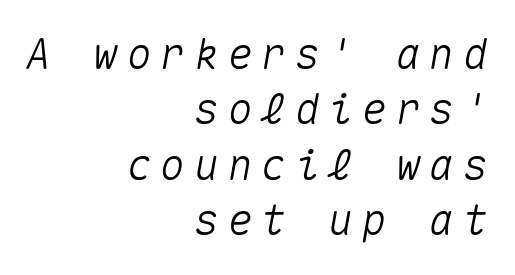
{"italic": "yes", "lean": "right", "slant_degrees": 10, "width": "normal", "stroke_contrast": "medium", "x_height": "medium", "monospaced": "yes", "underline": "no", "align": "right", "line_spacing": "normal", "line_spacing_ratio": 1.32, "letter_spacing": "wide", "letter_spacing_em": 0.2, "glyph_px": 42}
